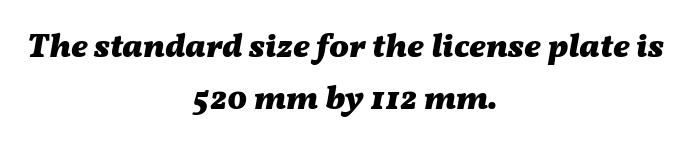
{"italic": "yes", "lean": "right", "slant_degrees": 11, "bold": "yes", "weight": "heavy", "width": "wide", "stroke_contrast": "medium", "x_height": "medium", "monospaced": "no", "underline": "no", "align": "center", "line_spacing": "normal", "line_spacing_ratio": 1.59, "letter_spacing": "normal", "letter_spacing_em": 0.0, "glyph_px": 33}
